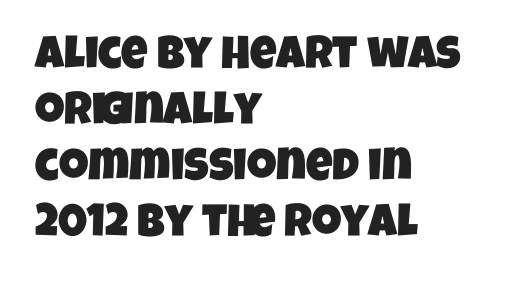
Check the space under the baseline: it is left empty. The rag falls on the right side of this text block. This rendering leaves character spacing at its baseline value. The typeface chosen for these lines omits serifs. Varying glyph widths throughout — classic text-font behaviour.
